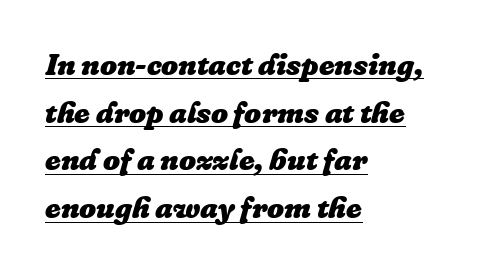
Each letter keeps its own natural width here, so spacing adapts to shape. The compositor pushed each line to the left boundary. In terms of posture, this sample is oblique. A continuous stroke trails under the words, as in a hyperlink. In terms of leading, this rendering sits right in the middle. Set as a true bold cut, around the 700 mark.
